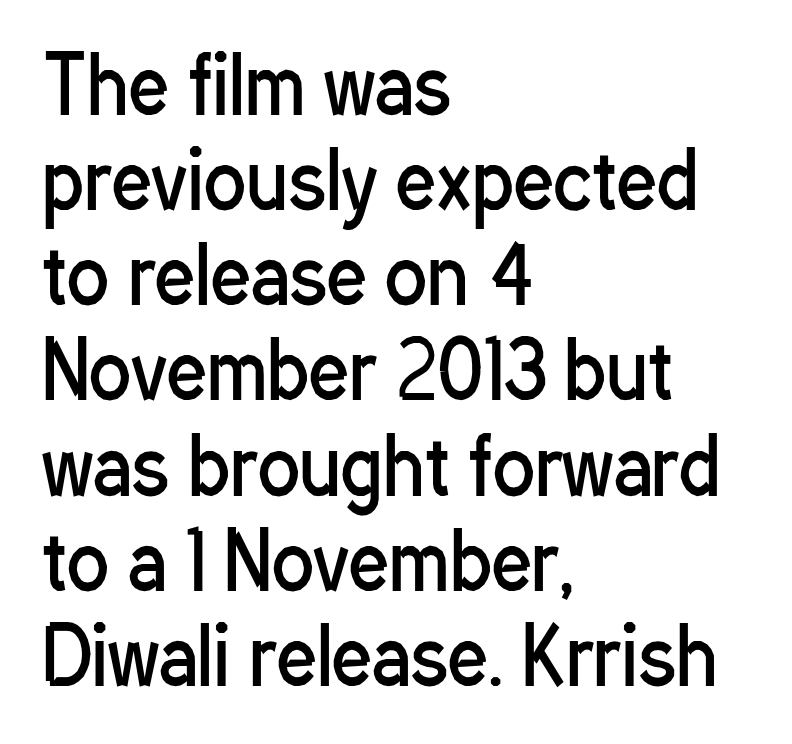
Q: Is the text bold? A: No.
Q: Is the text italic (slanted)? A: No, it is upright.
Q: Is the typeface a serif or a sans-serif typeface? A: Sans-serif.
Q: Is the text underlined? A: No.
Q: How is the paragraph aligned? A: Left-aligned.
Q: Is the spacing between letters normal or unusually wide? A: Normal.
Q: Width (condensed, normal, or wide)? A: Condensed.
Q: Stroke contrast? A: Low.
Q: x-height? A: Medium.
Q: Monospaced? A: No.
